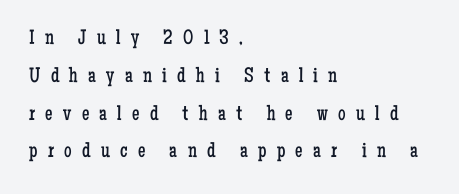
The image shows 21 px text type, upright; set left-aligned, line spacing 1.8x, unusually wide letter spacing (+0.49 em), not underlined.
